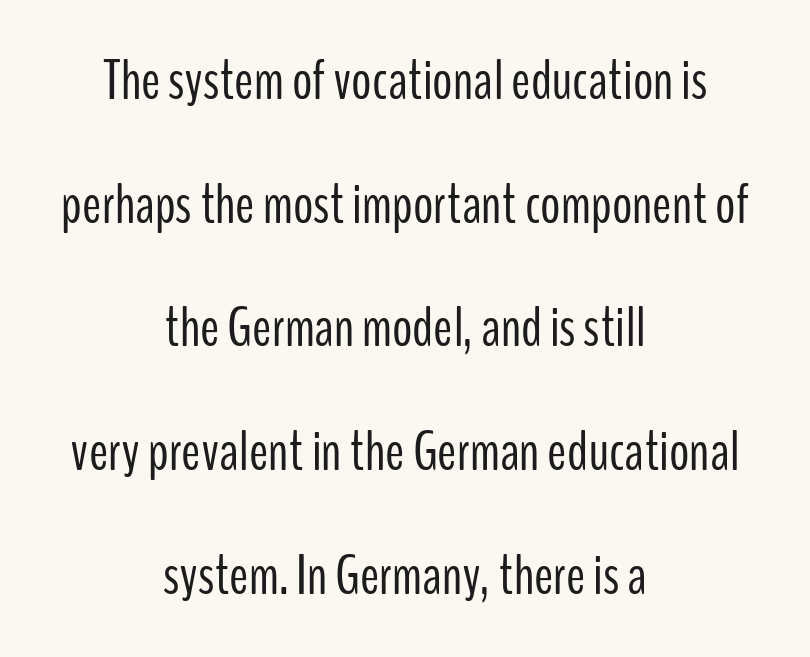
{"serif": "no", "italic": "no", "bold": "no", "weight": "light", "width": "condensed", "stroke_contrast": "low", "x_height": "medium", "monospaced": "no", "underline": "no", "align": "center", "line_spacing": "loose", "line_spacing_ratio": 2.17, "letter_spacing": "normal", "letter_spacing_em": 0.0, "glyph_px": 57}
